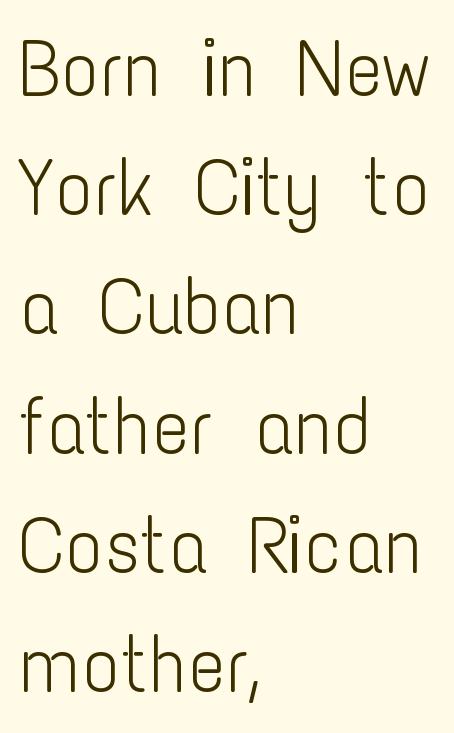
{"serif": "no", "italic": "no", "bold": "no", "weight": "light", "width": "condensed", "stroke_contrast": "low", "x_height": "medium", "monospaced": "no", "underline": "no", "align": "left", "line_spacing": "normal", "line_spacing_ratio": 1.49, "letter_spacing": "normal", "letter_spacing_em": 0.0, "glyph_px": 80}
